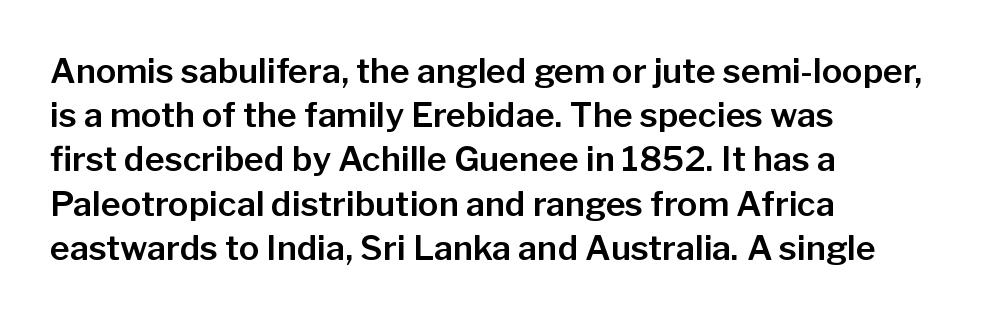
{"serif": "no", "italic": "no", "width": "normal", "stroke_contrast": "low", "x_height": "medium", "monospaced": "no", "underline": "no", "align": "left", "line_spacing": "normal", "line_spacing_ratio": 1.3, "letter_spacing": "normal", "letter_spacing_em": 0.0, "glyph_px": 34}
